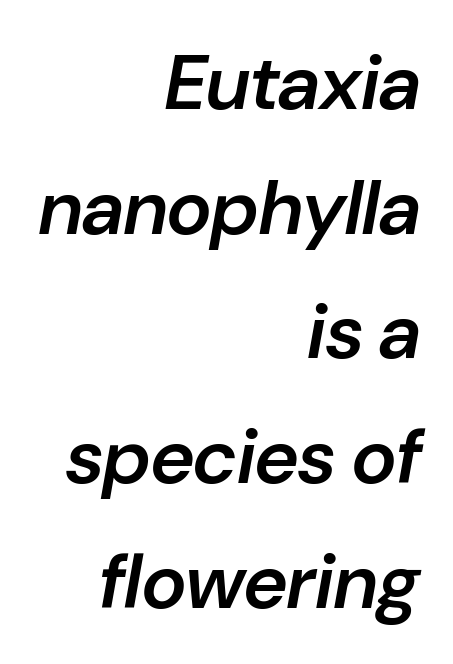
{"italic": "yes", "lean": "right", "slant_degrees": 10, "bold": "semi", "weight": "semibold", "width": "normal", "stroke_contrast": "low", "x_height": "medium", "monospaced": "no", "underline": "no", "align": "right", "line_spacing": "normal", "line_spacing_ratio": 1.62, "letter_spacing": "normal", "letter_spacing_em": 0.0, "glyph_px": 77}
